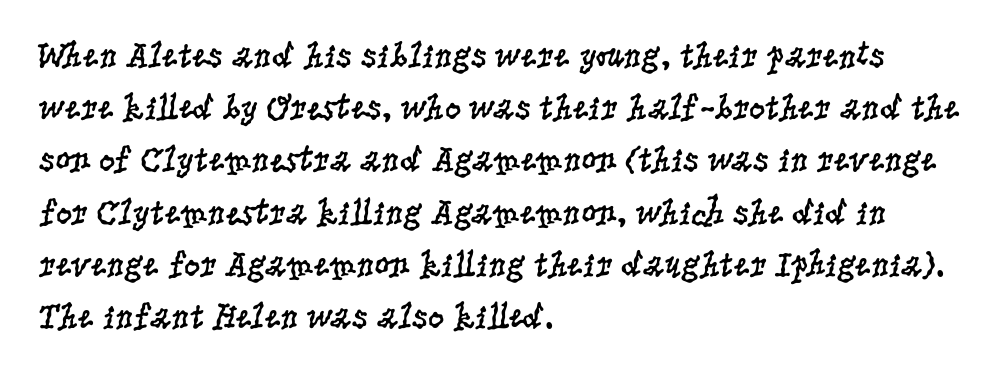
The image shows 36 px regular-weight, condensed serif type; set left-aligned, normal line spacing (1.45x), normal letter spacing, not underlined; low stroke contrast and a large x-height.
